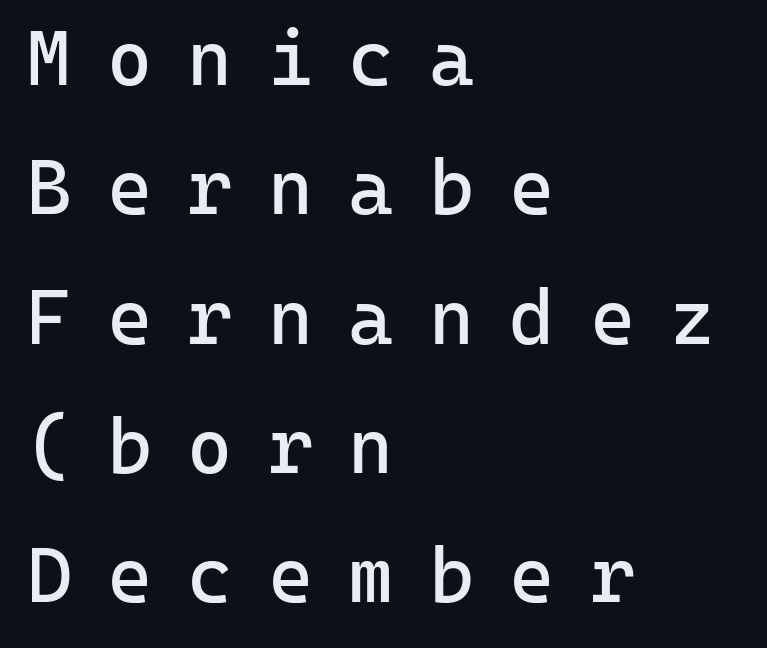
Q: Is the text bold? A: No.
Q: Is the text italic (slanted)? A: No, it is upright.
Q: Is the typeface a serif or a sans-serif typeface? A: Sans-serif.
Q: Is the text underlined? A: No.
Q: How is the paragraph aligned? A: Left-aligned.
Q: Is the spacing between letters normal or unusually wide? A: Unusually wide.
Q: Is the spacing between lines tight, normal or loose? A: Normal.
Q: Width (condensed, normal, or wide)? A: Normal.
Q: Stroke contrast? A: Low.
Q: x-height? A: Medium.
Q: Monospaced? A: Yes.
